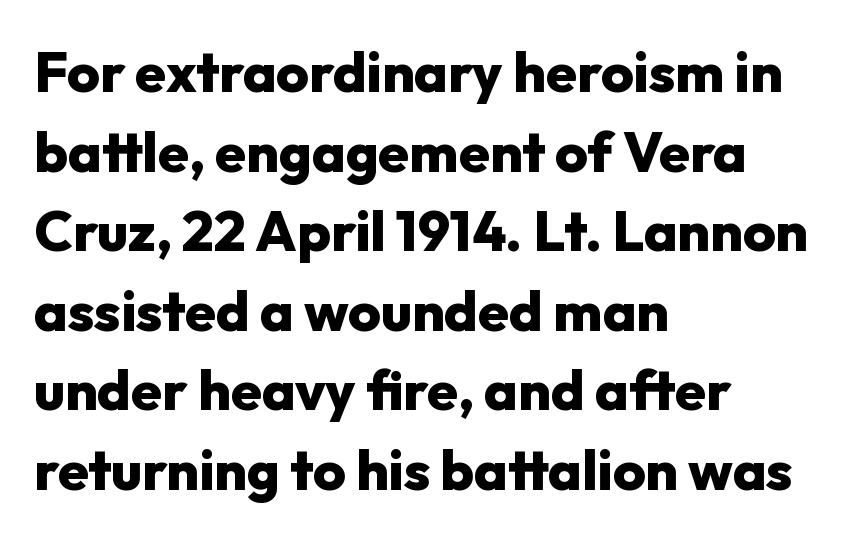
{"serif": "no", "italic": "no", "bold": "yes", "weight": "heavy", "width": "normal", "stroke_contrast": "low", "x_height": "medium", "monospaced": "no", "underline": "no", "align": "left", "line_spacing": "normal", "line_spacing_ratio": 1.42, "letter_spacing": "normal", "letter_spacing_em": 0.0, "glyph_px": 56}
